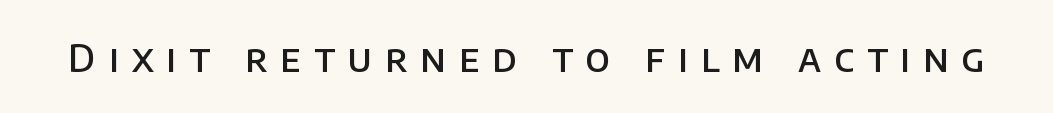
The strip under each line holds only bare page. The tracking jumps out immediately: characters are airy and widely separated. Heft: intermediate — a semibold. A typesetter would mark this as roman, not italic. The font family rendered here belongs to the sans-serif group. This sample has the flowing, uneven cadence of proportional lettering.
